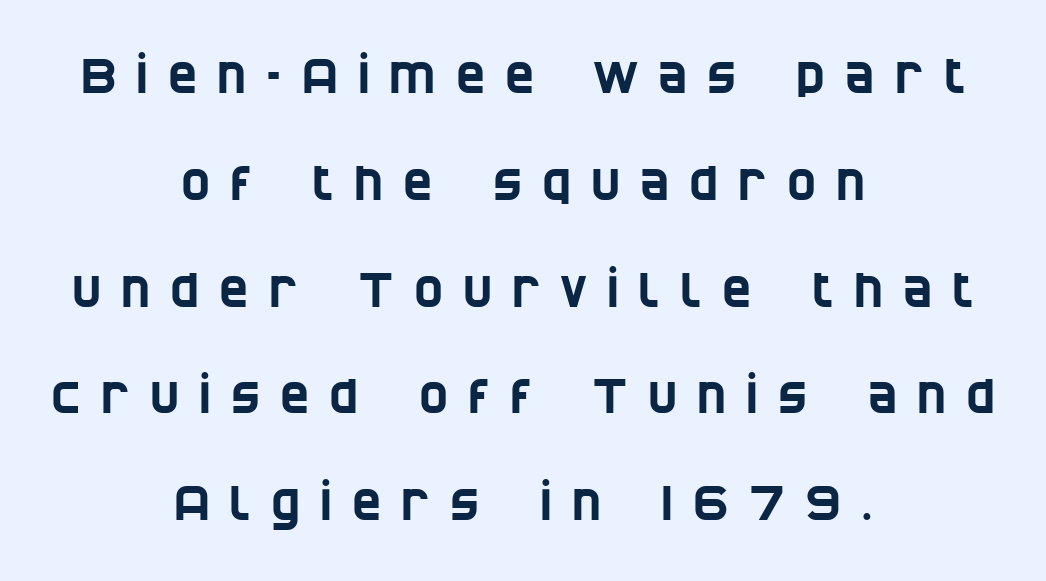
{"serif": "no", "width": "condensed", "stroke_contrast": "low", "x_height": "large", "monospaced": "no", "underline": "no", "align": "center", "line_spacing": "loose", "line_spacing_ratio": 2.18, "letter_spacing": "wide", "letter_spacing_em": 0.41, "glyph_px": 49}
